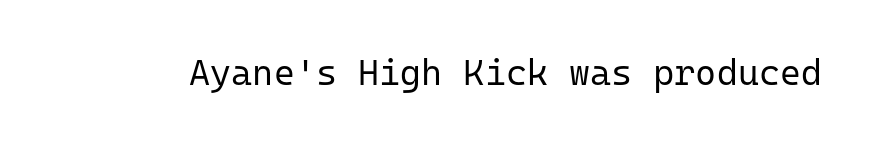
Q: Is the text bold? A: No.
Q: Is the text italic (slanted)? A: No, it is upright.
Q: Is the typeface a serif or a sans-serif typeface? A: Sans-serif.
Q: Is the text underlined? A: No.
Q: Is the spacing between letters normal or unusually wide? A: Normal.
Q: Width (condensed, normal, or wide)? A: Normal.
Q: Stroke contrast? A: Low.
Q: x-height? A: Medium.
Q: Monospaced? A: Yes.
